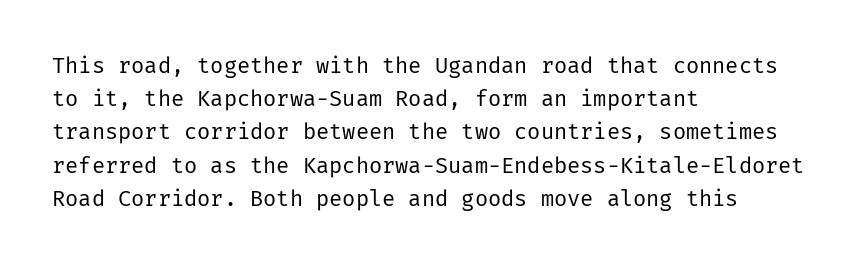
{"italic": "no", "bold": "no", "underline": "no", "align": "left", "line_spacing": "normal", "line_spacing_ratio": 1.51, "letter_spacing": "normal", "letter_spacing_em": 0.0, "glyph_px": 22}
